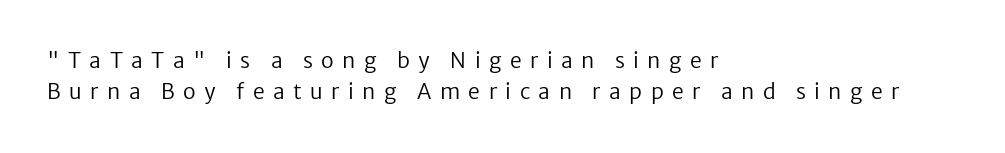
{"italic": "no", "bold": "no", "underline": "no", "align": "left", "line_spacing": "normal", "line_spacing_ratio": 1.5, "letter_spacing": "wide", "letter_spacing_em": 0.4, "glyph_px": 21}
